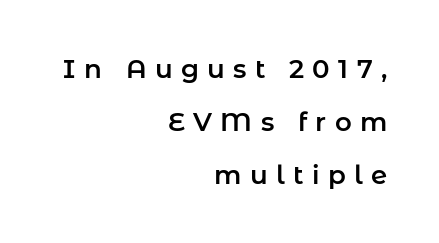
The image shows 26 px text type, upright; set right-aligned, loose line spacing (2.03x), unusually wide letter spacing (+0.32 em), not underlined.
